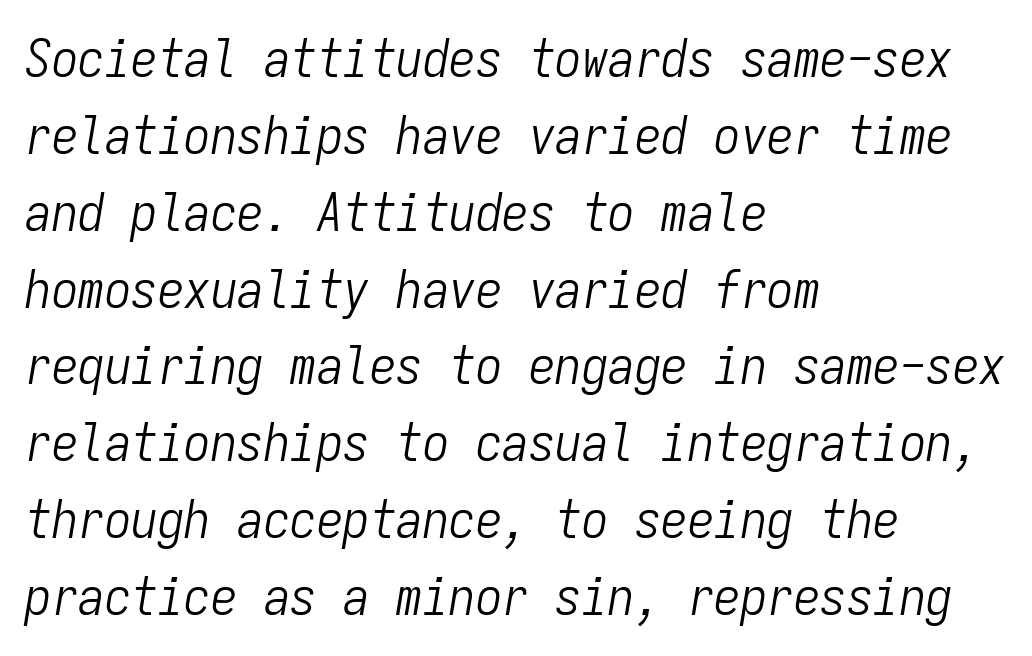
{"italic": "yes", "lean": "right", "slant_degrees": 9, "bold": "no", "weight": "light", "width": "condensed", "stroke_contrast": "low", "x_height": "medium", "monospaced": "yes", "underline": "no", "align": "left", "line_spacing": "normal", "line_spacing_ratio": 1.45, "letter_spacing": "normal", "letter_spacing_em": 0.0, "glyph_px": 53}
